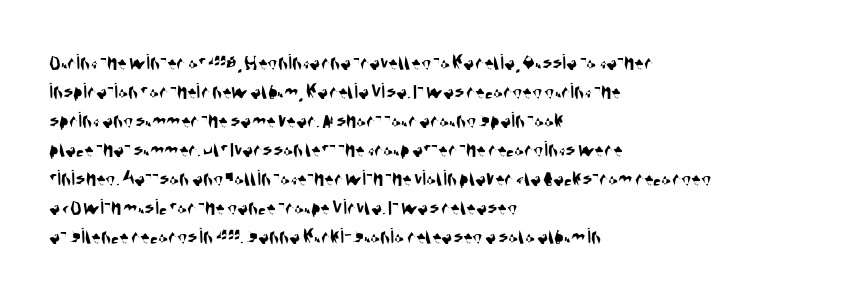
Glyph-to-glyph distance matches everyday printed text. Short and long lines alike share a common starting point at left. Check the space under the baseline: it is left empty. These lines sit exactly where default settings would place them.
